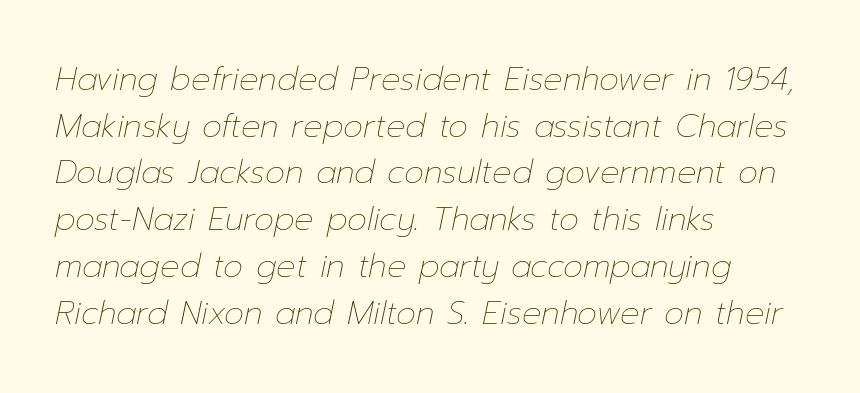
The image shows 32 px thin type, italic (leaning right); set left-aligned, normal line spacing (1.46x), normal letter spacing, not underlined; low stroke contrast and a medium x-height.
